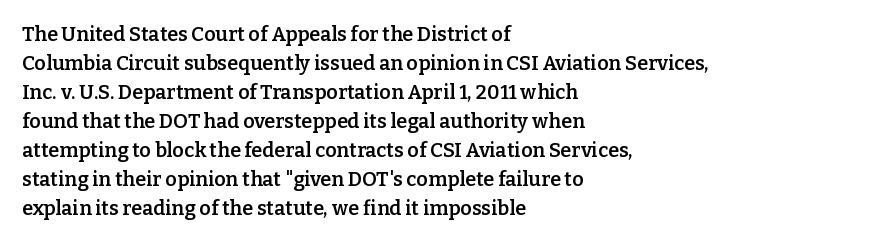
The typography opts for an upright posture over an oblique one. Descenders hang freely into open space. These lines sit exactly where default settings would place them. Stroke thickness is moderately raised; the sample reads as semibold. What stands out about the letter spacing? Nothing — it is the standard amount.
